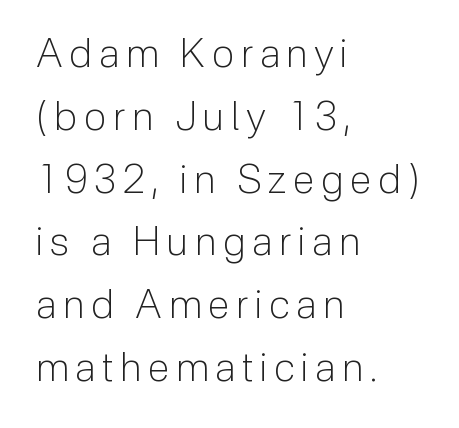
{"serif": "no", "italic": "no", "bold": "no", "weight": "light", "width": "normal", "stroke_contrast": "low", "x_height": "medium", "monospaced": "no", "underline": "no", "align": "left", "line_spacing": "normal", "line_spacing_ratio": 1.57, "glyph_px": 40}
